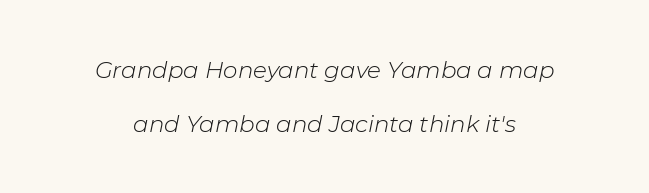
{"italic": "yes", "lean": "right", "slant_degrees": 11, "bold": "no", "underline": "no", "line_spacing": "loose", "line_spacing_ratio": 2.34, "letter_spacing": "normal", "letter_spacing_em": 0.0, "glyph_px": 23}
